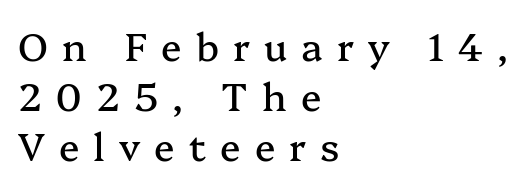
Descender tails drop into unmarked territory. Vertical strokes here are truly vertical. Alignment: flush left. What kind of face is this? One with serifs. This block has exactly the height ordinary leading produces. Here the designer chose a conventional face with non-uniform glyph widths.
